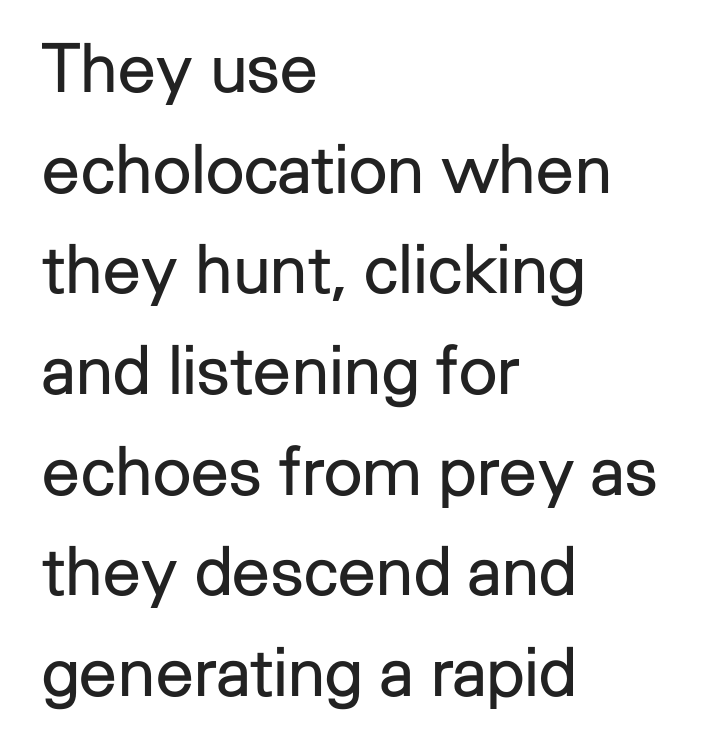
The image shows 68 px regular-weight sans-serif type, upright; set left-aligned, normal line spacing (1.48x), normal letter spacing, not underlined; low stroke contrast and a medium x-height.
